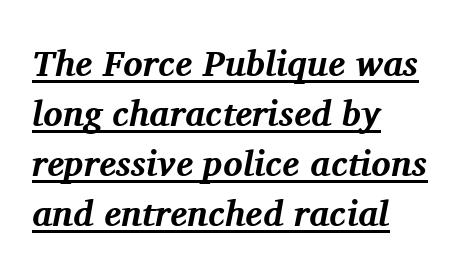
The typeface chosen for these lines features serifs. Reading down the block, your eye returns to a fixed left position each line. Heft: maximum for text — a bold. Interline gaps are of average width in this sample. Underline: present.
